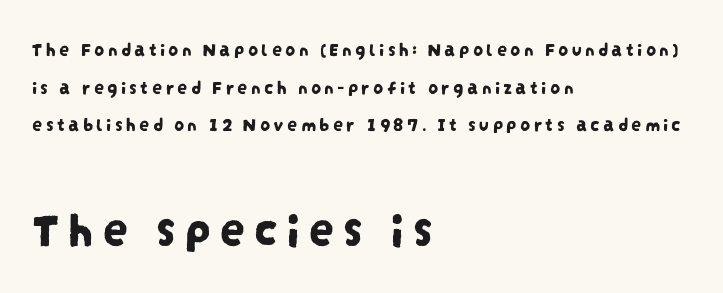
The rendering shows plain stroke endings on the letterforms — a sans-serif design. Caption: multi-line text, flush left, ragged right. Check under the words: just untouched page. The face used here appears at its bigger size in the lower chunk. Is this a fixed-width face? No — the glyphs have proportional, varying widths.
